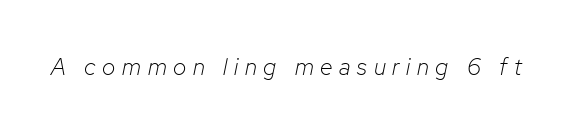
The image shows 23 px text type, italic (leaning right); set unusually wide letter spacing (+0.29 em), not underlined.
